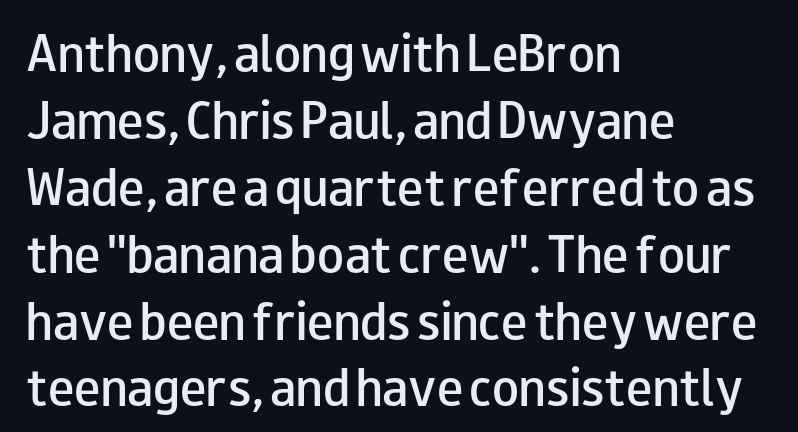
Q: Is the text bold? A: Semi-bold.
Q: Is the text italic (slanted)? A: No, it is upright.
Q: Is the typeface a serif or a sans-serif typeface? A: Sans-serif.
Q: Is the text underlined? A: No.
Q: How is the paragraph aligned? A: Left-aligned.
Q: Is the spacing between letters normal or unusually wide? A: Normal.
Q: Is the spacing between lines tight, normal or loose? A: Normal.
Q: Width (condensed, normal, or wide)? A: Wide.
Q: Stroke contrast? A: Low.
Q: x-height? A: Small.
Q: Monospaced? A: No.
